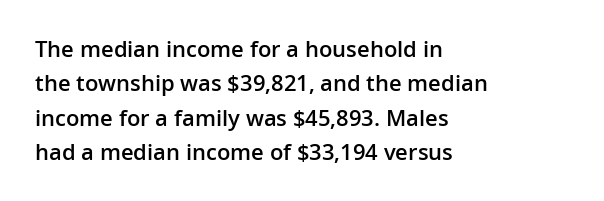
{"italic": "no", "bold": "semi", "underline": "no", "align": "left", "line_spacing": "normal", "line_spacing_ratio": 1.56, "letter_spacing": "normal", "letter_spacing_em": 0.0, "glyph_px": 22}
